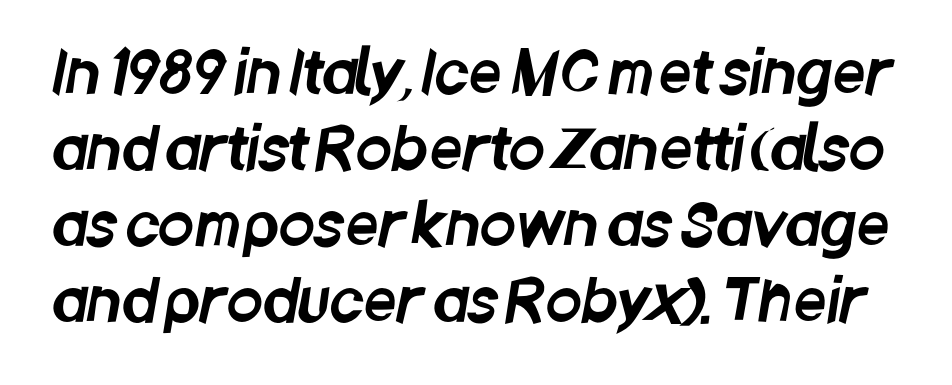
{"serif": "no", "width": "condensed", "stroke_contrast": "low", "x_height": "large", "monospaced": "no", "underline": "no", "line_spacing": "normal", "line_spacing_ratio": 1.31, "letter_spacing": "normal", "letter_spacing_em": 0.0, "glyph_px": 58}
